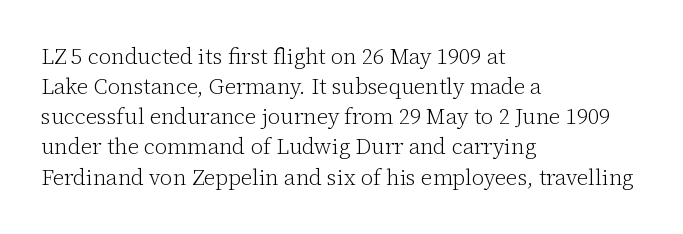
Q: Is the text bold? A: No.
Q: Is the text italic (slanted)? A: No, it is upright.
Q: Is the text underlined? A: No.
Q: How is the paragraph aligned? A: Left-aligned.
Q: Is the spacing between letters normal or unusually wide? A: Normal.
Q: Is the spacing between lines tight, normal or loose? A: Normal.
